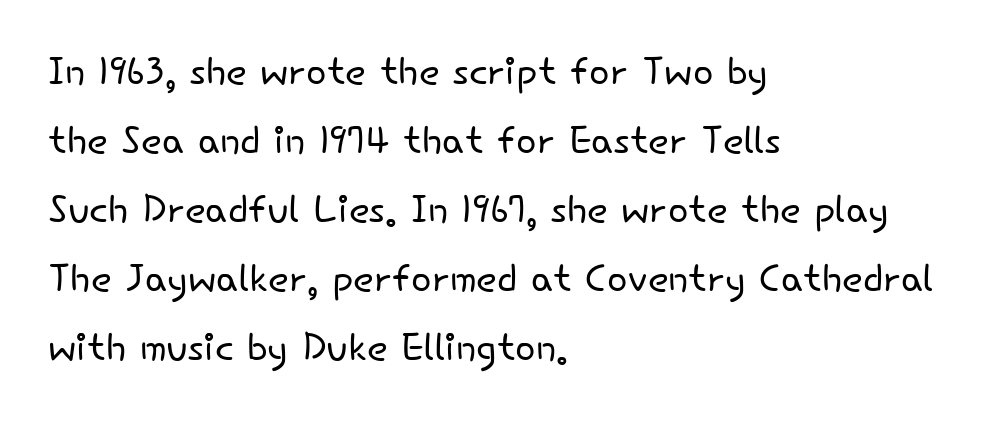
Is this a fixed-width face? No — the glyphs have proportional, varying widths. Examine the stroke ends and you'll find no serifs. On a weight scale, this lands at 450 or below. Check the space under the baseline: it is left empty. The font's upright variant was chosen for this text.
